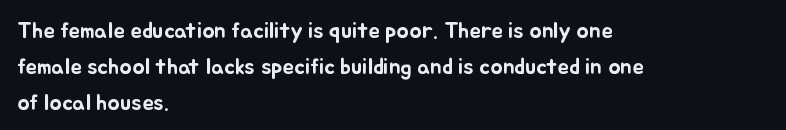
The image shows 23 px text type, upright; set left-aligned, normal line spacing (1.56x), normal letter spacing, not underlined.
